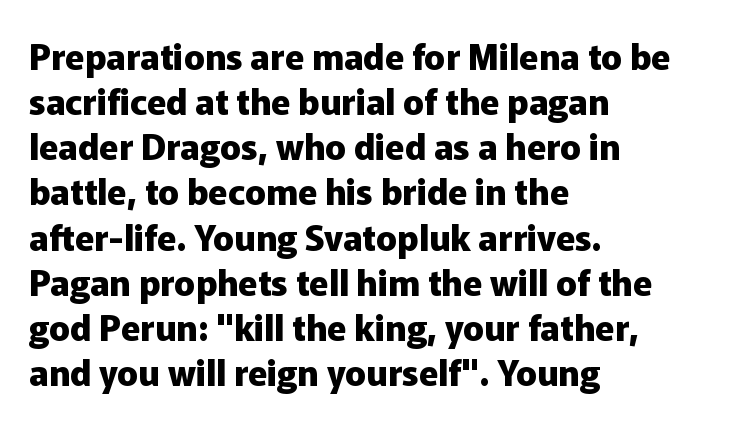
The image shows 35 px heavy sans-serif type, upright; set left-aligned, normal line spacing (1.29x), normal letter spacing, not underlined; low stroke contrast and a medium x-height.
